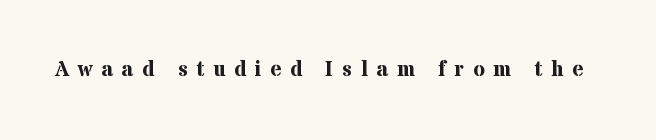
Descender tails drop into unmarked territory. Tall strokes in this sample are plumb rather than angled. Pretty heavy lettering here — definitely bold. This sample uses expanded letter spacing, leaving extra air between glyphs.
